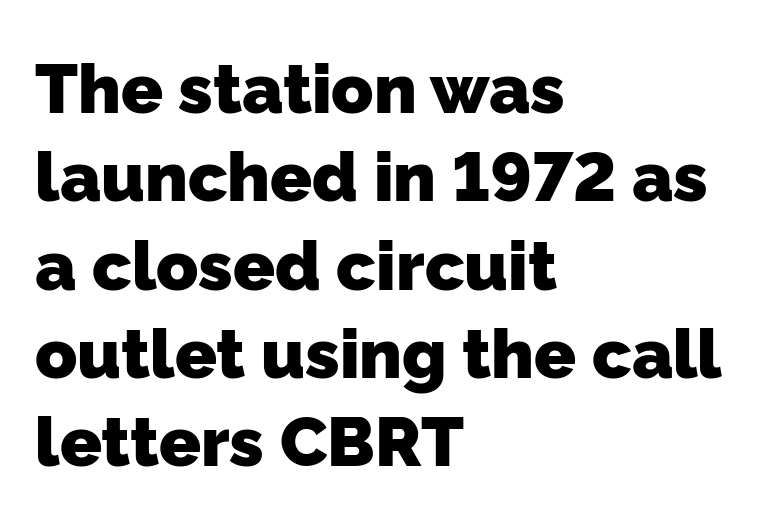
The image shows 69 px heavy sans-serif type; set left-aligned, normal line spacing (1.28x), normal letter spacing, not underlined; low stroke contrast and a medium x-height.
